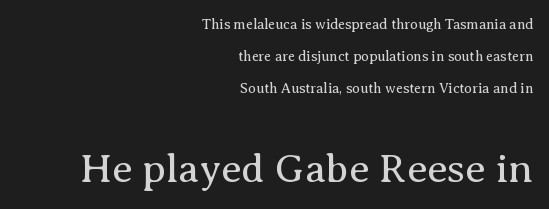
The image shows 41 px regular-weight serif type, upright; set right-aligned, loose line spacing (2.3x), normal letter spacing, not underlined; the second (bottom) block is 2.93x larger; medium stroke contrast and a medium x-height.
